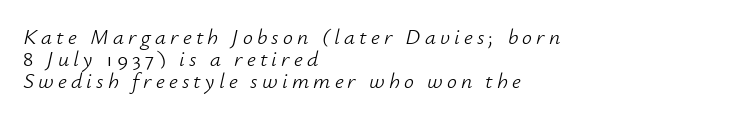
{"italic": "yes", "lean": "right", "slant_degrees": 12, "bold": "no", "underline": "no", "align": "left", "line_spacing": "tight", "line_spacing_ratio": 1.01, "glyph_px": 22}
